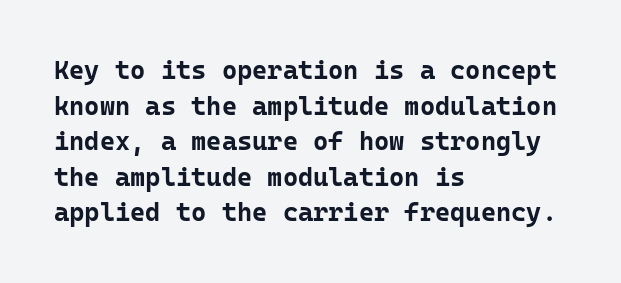
{"italic": "no", "bold": "yes", "underline": "no", "align": "left", "line_spacing": "normal", "line_spacing_ratio": 1.37, "letter_spacing": "normal", "letter_spacing_em": 0.0, "glyph_px": 26}
